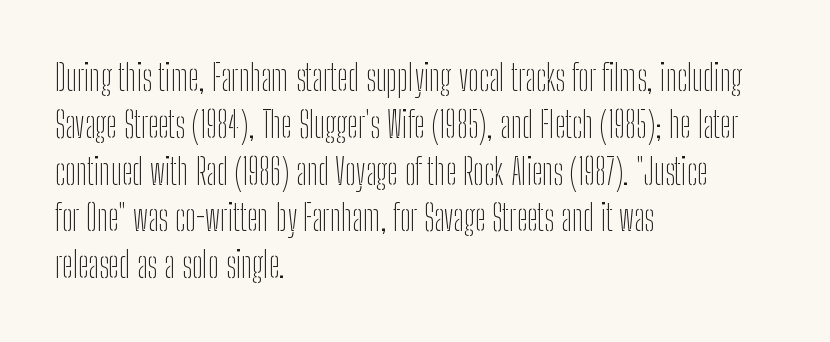
{"serif": "no", "italic": "no", "bold": "no", "weight": "thin", "width": "condensed", "stroke_contrast": "low", "x_height": "medium", "monospaced": "no", "underline": "no", "align": "left", "line_spacing": "normal", "line_spacing_ratio": 1.3, "letter_spacing": "normal", "letter_spacing_em": 0.0, "glyph_px": 36}
